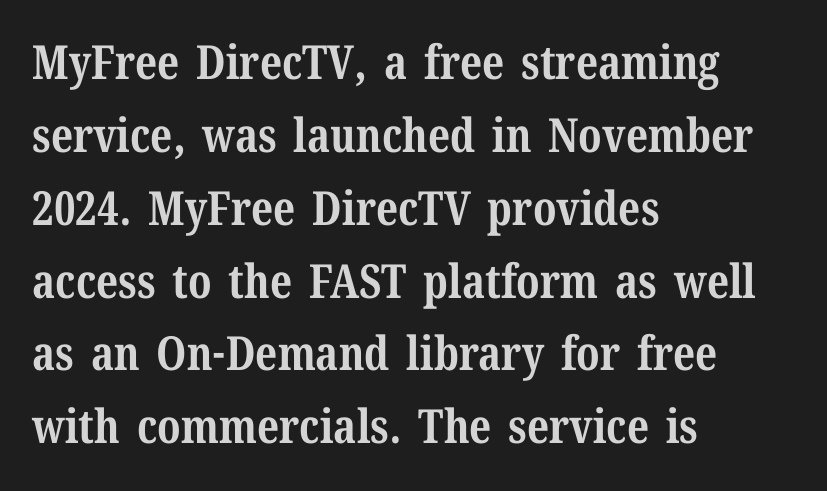
{"serif": "yes", "italic": "no", "bold": "yes", "weight": "bold", "width": "normal", "stroke_contrast": "medium", "x_height": "medium", "monospaced": "no", "underline": "no", "align": "left", "line_spacing": "normal", "line_spacing_ratio": 1.55, "letter_spacing": "normal", "letter_spacing_em": 0.0, "glyph_px": 47}
